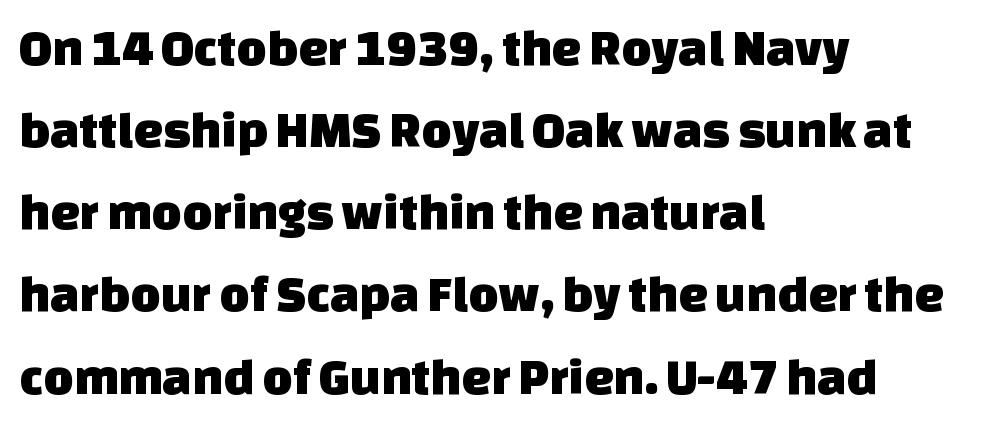
In terms of letterspacing, this is plain default setting. Varying glyph widths throughout — classic text-font behaviour. Check the space under the baseline: it is left empty. This sample keeps an unexceptional amount of space between lines. In terms of letterform style, serifs are entirely absent.
